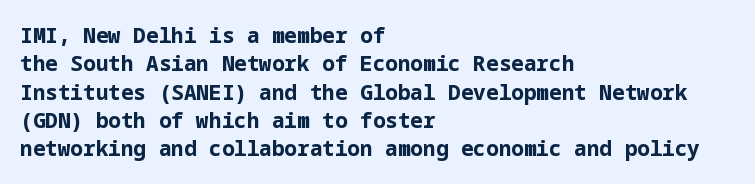
The image shows 21 px bold type, upright; set left-aligned, normal line spacing (1.35x), normal letter spacing, not underlined.
